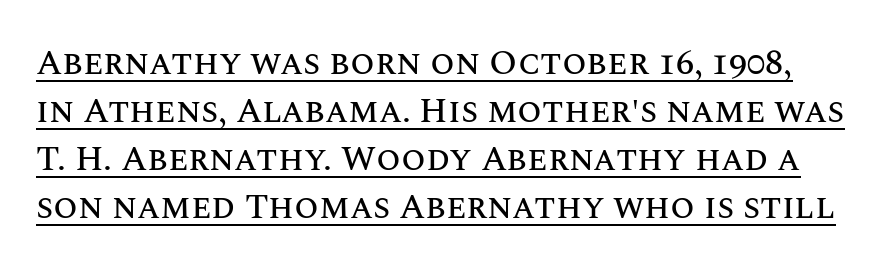
Do the characters align in a grid? No, the font is proportional. A typesetter would call this leading conventional body-copy spacing. Compared with typical body copy, the letter spacing here is the same. Do the letters lean? They stand straight. Descenders here cross a horizontal rule under the line.
